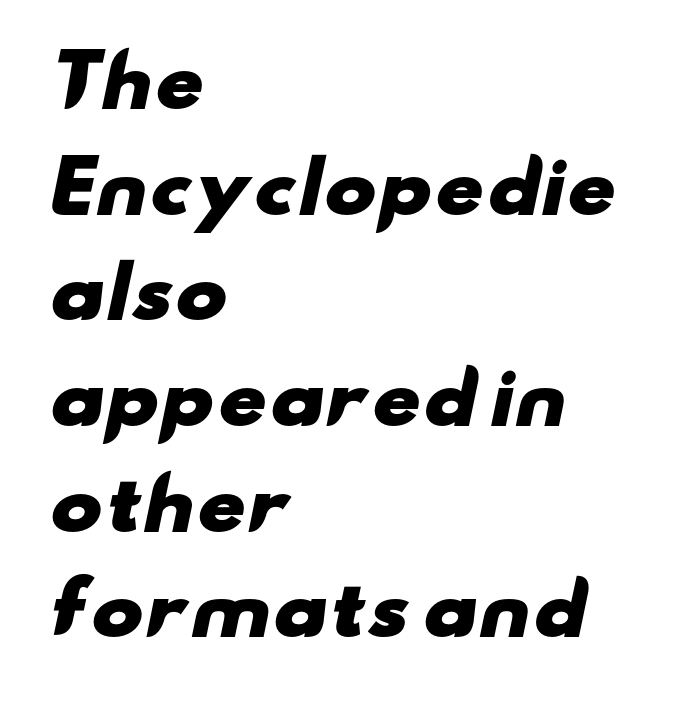
Q: Is the text bold? A: Yes.
Q: Is the typeface a serif or a sans-serif typeface? A: Sans-serif.
Q: Is the text underlined? A: No.
Q: How is the paragraph aligned? A: Left-aligned.
Q: Is the spacing between letters normal or unusually wide? A: Normal.
Q: Is the spacing between lines tight, normal or loose? A: Normal.
Q: Width (condensed, normal, or wide)? A: Wide.
Q: Stroke contrast? A: Low.
Q: x-height? A: Small.
Q: Monospaced? A: No.
